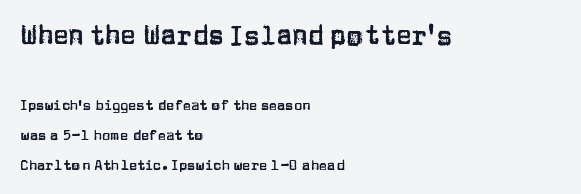
{"italic": "no", "underline": "no", "align": "left", "line_spacing": "loose", "line_spacing_ratio": 2.13, "letter_spacing": "normal", "letter_spacing_em": 0.0, "larger_block": "first", "size_ratio": 1.86, "glyph_px": 26}
